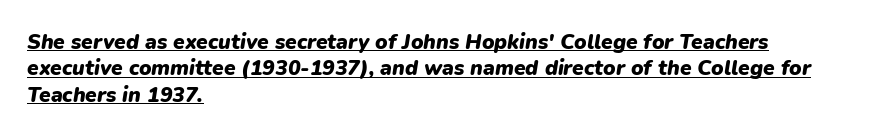
The image shows 21 px bold type, italic (leaning right); set left-aligned, normal line spacing (1.26x), normal letter spacing, underlined.
